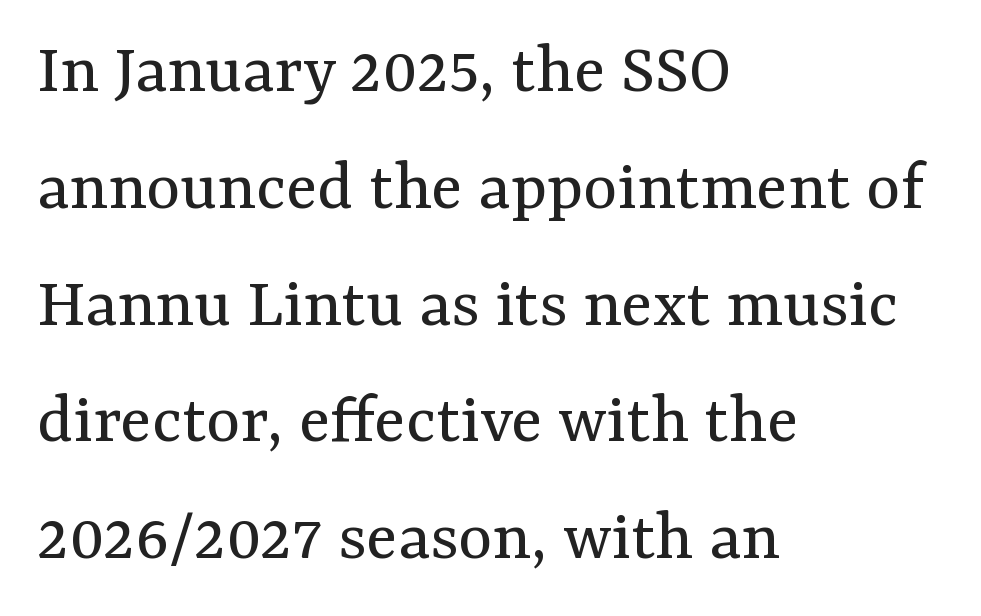
These glyphs show unthickened strokes, regular width or finer. Style check: upright. Each letter keeps its own natural width here, so spacing adapts to shape. Glyph-to-glyph distance matches everyday printed text. Notice how the passage keeps a crisp vertical edge on the left only. The passage shown stacks its lines at a standard gap.
